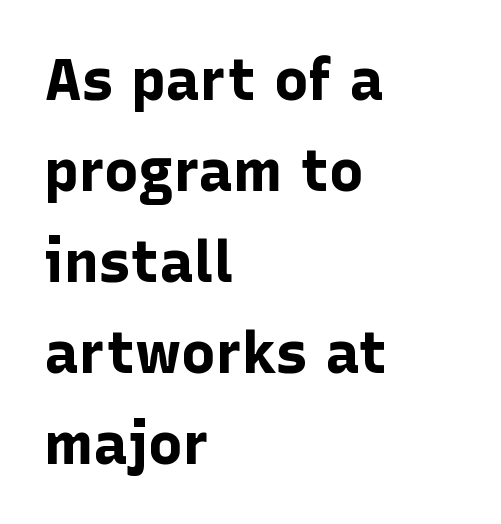
Q: Is the text bold? A: Yes.
Q: Is the text italic (slanted)? A: No, it is upright.
Q: Is the typeface a serif or a sans-serif typeface? A: Sans-serif.
Q: Is the text underlined? A: No.
Q: How is the paragraph aligned? A: Left-aligned.
Q: Is the spacing between letters normal or unusually wide? A: Normal.
Q: Is the spacing between lines tight, normal or loose? A: Normal.
Q: Width (condensed, normal, or wide)? A: Normal.
Q: Stroke contrast? A: Low.
Q: x-height? A: Medium.
Q: Monospaced? A: No.
